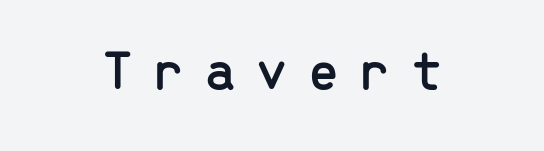
Q: Is the text italic (slanted)? A: No, it is upright.
Q: Is the typeface a serif or a sans-serif typeface? A: Sans-serif.
Q: Is the text underlined? A: No.
Q: Is the spacing between letters normal or unusually wide? A: Unusually wide.
Q: Width (condensed, normal, or wide)? A: Normal.
Q: Stroke contrast? A: Low.
Q: x-height? A: Medium.
Q: Monospaced? A: Yes.
